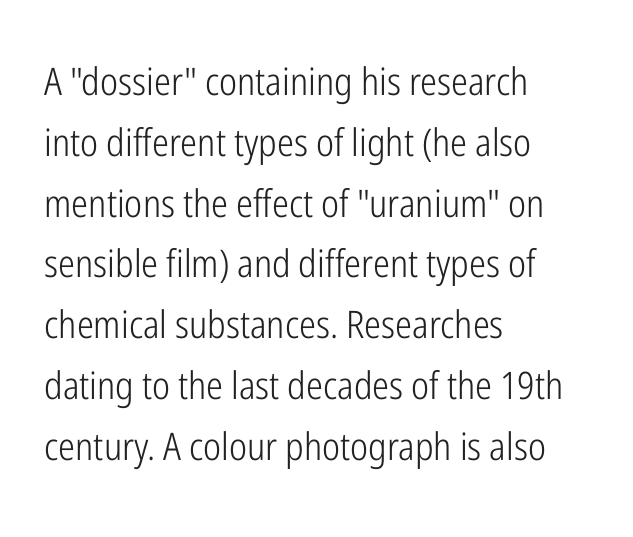
Q: Is the text bold? A: No.
Q: Is the text italic (slanted)? A: No, it is upright.
Q: Is the typeface a serif or a sans-serif typeface? A: Sans-serif.
Q: Is the text underlined? A: No.
Q: How is the paragraph aligned? A: Left-aligned.
Q: Is the spacing between letters normal or unusually wide? A: Normal.
Q: Is the spacing between lines tight, normal or loose? A: Normal.
Q: Width (condensed, normal, or wide)? A: Condensed.
Q: Stroke contrast? A: Low.
Q: x-height? A: Medium.
Q: Monospaced? A: No.
